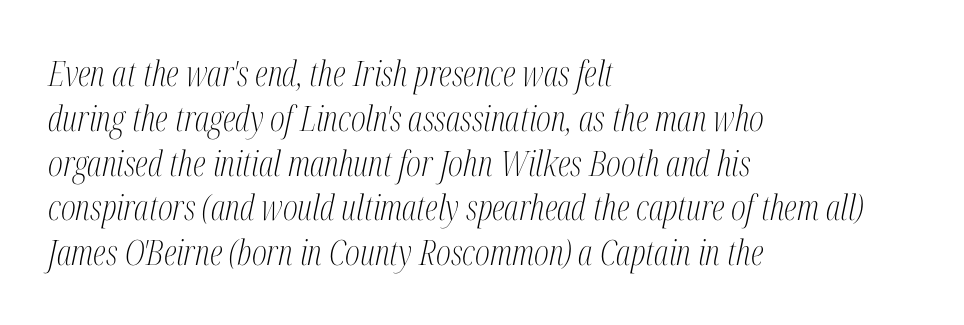
Do the characters align in a grid? No, the font is proportional. You could call the tracking neutral — neither tight nor loose. The weight tops out at a normal text grade. Type style note: has serifs. Vertically, the passage feels balanced, rows spaced as you'd expect. The string is rendered with underlining switched off.
